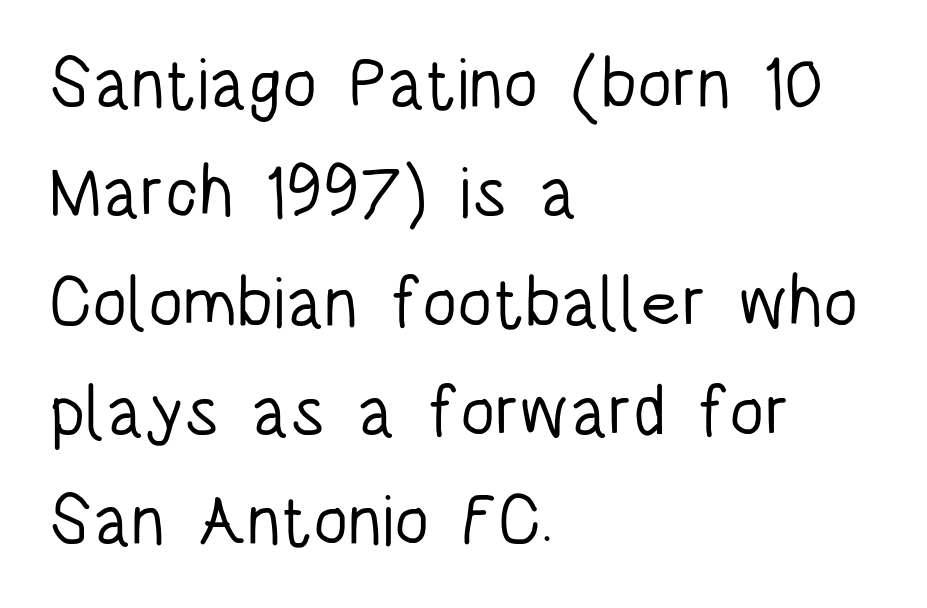
The zone under the glyphs is completely vacant. The letters sit at their default tracking, neither squeezed nor spread. Unlike italic type, these characters show no tilt at all. You could not count columns in this text — the font is proportionally spaced.
